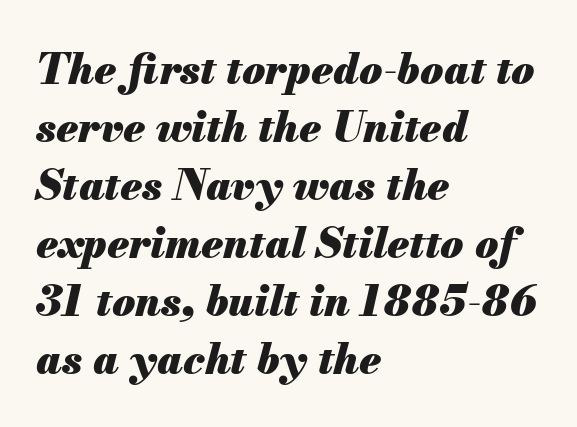
The image shows 42 px heavy type, italic (leaning right); set left-aligned, normal line spacing (1.38x), normal letter spacing, not underlined; medium stroke contrast and a small x-height.
